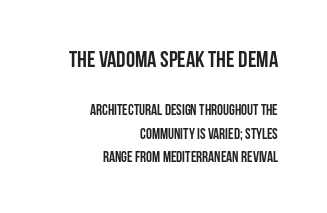
{"italic": "no", "bold": "yes", "underline": "no", "align": "right", "line_spacing": "normal", "line_spacing_ratio": 1.56, "letter_spacing": "normal", "letter_spacing_em": 0.0, "larger_block": "first", "size_ratio": 1.53, "glyph_px": 23}
